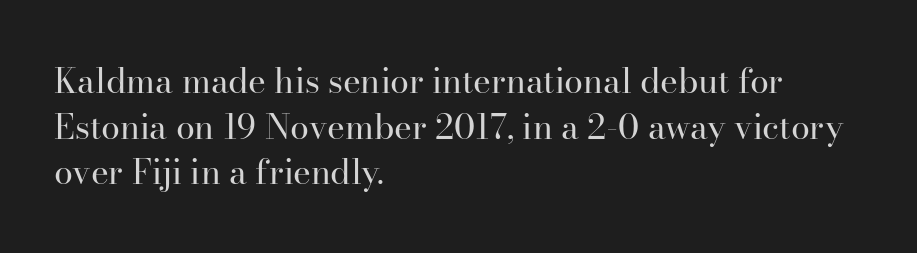
Stem width sits at or under what a default text font uses. This sample keeps an unexceptional amount of space between lines. Each letter keeps its own natural width here, so spacing adapts to shape. Typographically, this falls in the serif category. The rag falls on the right side of this text block. The specimen reads as upright at a glance.
